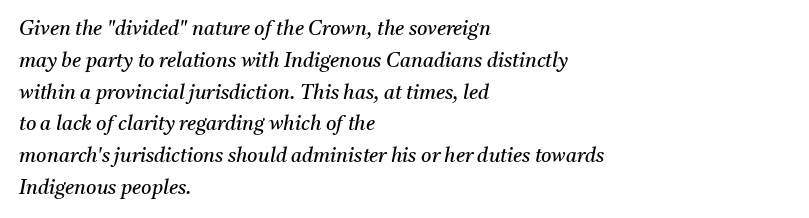
Q: Is the text bold? A: No.
Q: Is the text italic (slanted)? A: Yes, it leans right by about 11 degrees.
Q: Is the text underlined? A: No.
Q: How is the paragraph aligned? A: Left-aligned.
Q: Is the spacing between letters normal or unusually wide? A: Normal.
Q: Is the spacing between lines tight, normal or loose? A: Normal.
